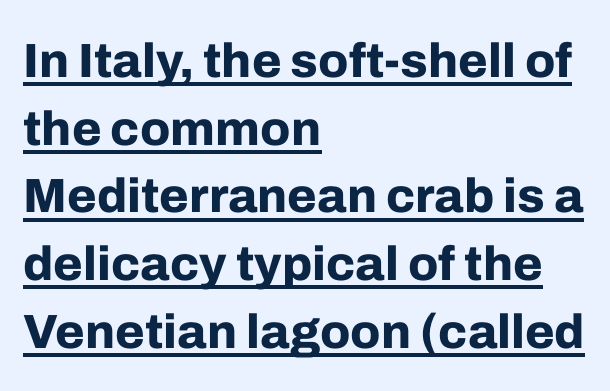
{"serif": "no", "italic": "no", "bold": "yes", "weight": "bold", "width": "normal", "stroke_contrast": "low", "x_height": "medium", "monospaced": "no", "underline": "yes", "align": "left", "line_spacing": "normal", "line_spacing_ratio": 1.41, "letter_spacing": "normal", "letter_spacing_em": 0.0, "glyph_px": 48}
